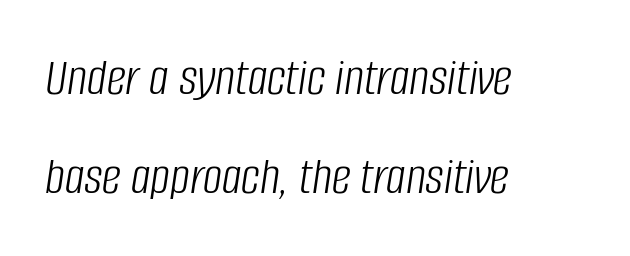
The typography opts for an oblique posture over an upright one. These lines are set flush left with a ragged right edge. On a weight scale, this lands at 450 or below. Decoration check: the copy has no underline.
